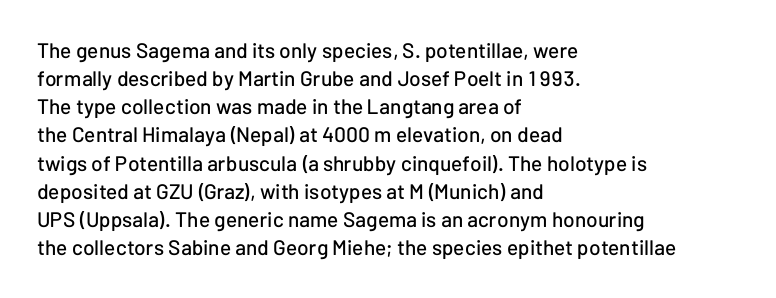
Q: Is the text italic (slanted)? A: No, it is upright.
Q: Is the text underlined? A: No.
Q: How is the paragraph aligned? A: Left-aligned.
Q: Is the spacing between letters normal or unusually wide? A: Normal.
Q: Is the spacing between lines tight, normal or loose? A: Normal.
